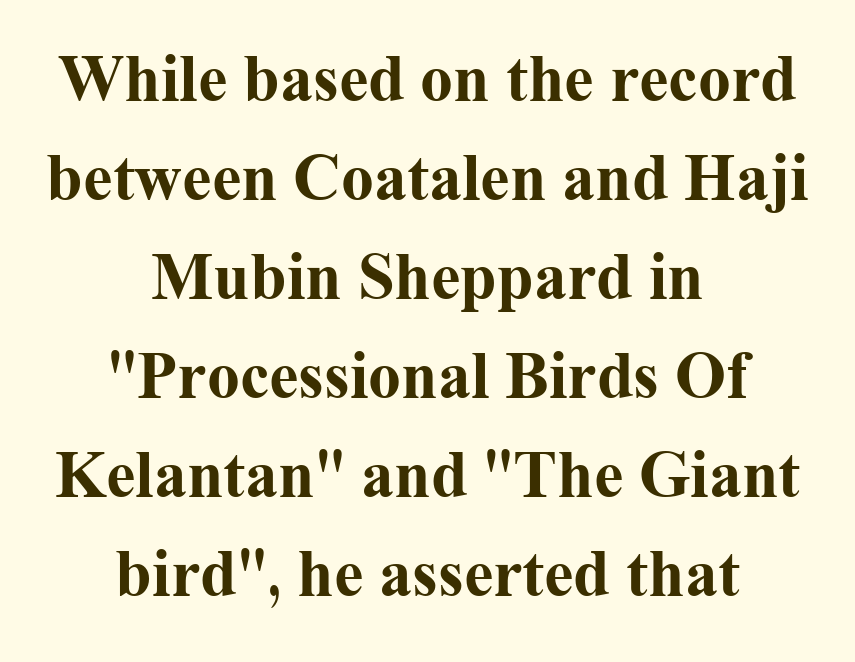
Horizontal bands of white between lines are of average thickness. A typesetter would mark this as roman, not italic. Glyph-to-glyph distance matches everyday printed text. A typesetter would call this proportional, since set widths differ per character.
